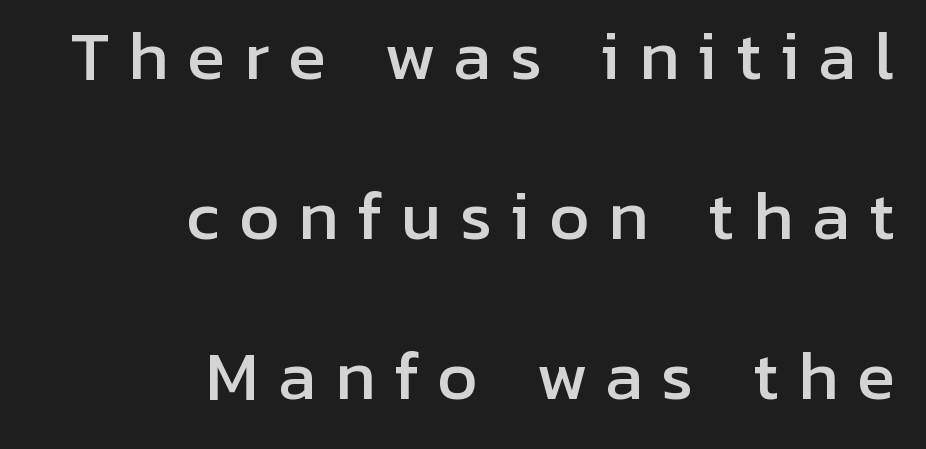
The image shows 64 px sans-serif type, upright; set right-aligned, loose line spacing (2.5x), unusually wide letter spacing (+0.29 em), not underlined; low stroke contrast and a medium x-height.
